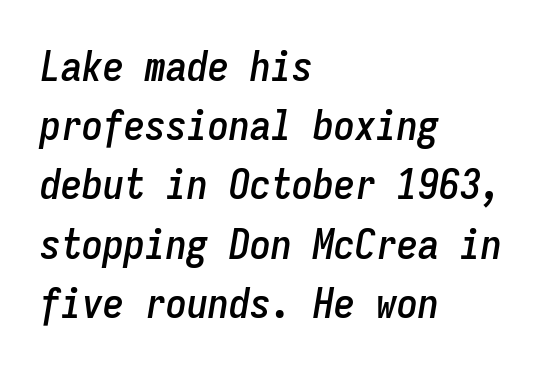
The image shows 42 px condensed type, italic (leaning right), monospaced; set left-aligned, normal line spacing (1.41x), normal letter spacing, not underlined; low stroke contrast and a medium x-height.
